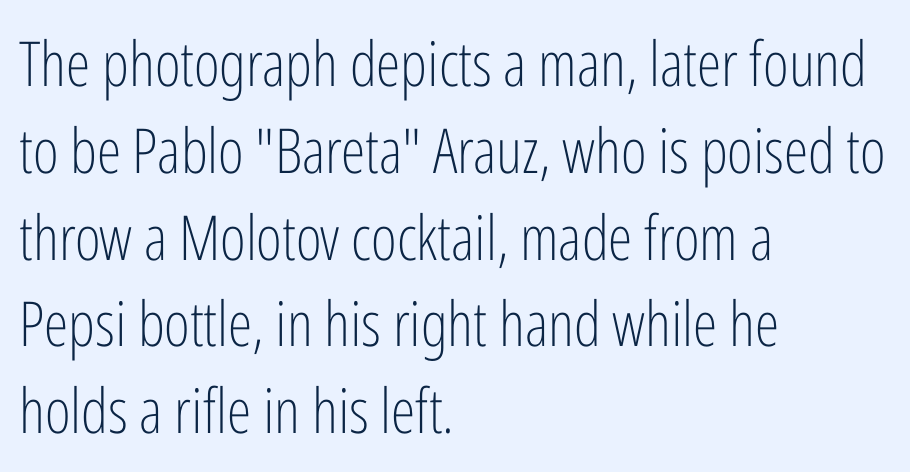
Q: Is the text bold? A: No.
Q: Is the text italic (slanted)? A: No, it is upright.
Q: Is the typeface a serif or a sans-serif typeface? A: Sans-serif.
Q: Is the text underlined? A: No.
Q: How is the paragraph aligned? A: Left-aligned.
Q: Is the spacing between letters normal or unusually wide? A: Normal.
Q: Is the spacing between lines tight, normal or loose? A: Normal.
Q: Width (condensed, normal, or wide)? A: Condensed.
Q: Stroke contrast? A: Low.
Q: x-height? A: Medium.
Q: Monospaced? A: No.
